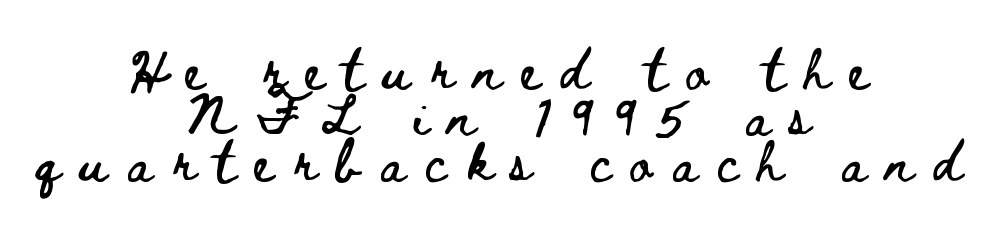
The image shows 40 px wide type; set centered, tight line spacing (1.15x), unusually wide letter spacing (+0.49 em), not underlined; low stroke contrast and a small x-height.
